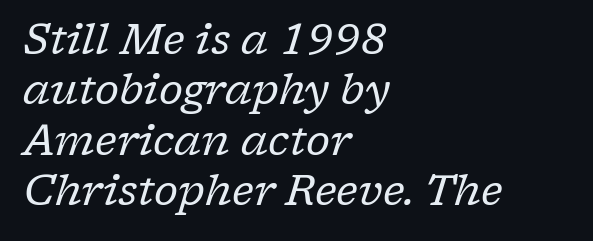
{"serif": "yes", "italic": "yes", "lean": "right", "slant_degrees": 17, "bold": "no", "weight": "regular", "width": "normal", "stroke_contrast": "low", "x_height": "medium", "monospaced": "no", "underline": "no", "align": "left", "line_spacing_ratio": 1.2, "letter_spacing": "normal", "letter_spacing_em": 0.0, "glyph_px": 42}
